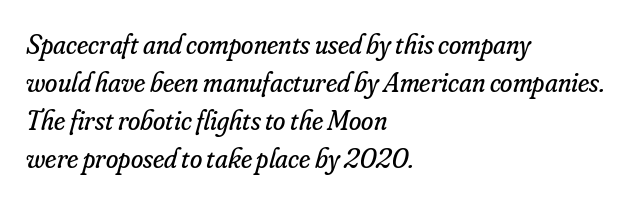
Q: Is the text bold? A: No.
Q: Is the text italic (slanted)? A: Yes, it leans right by about 16 degrees.
Q: Is the typeface a serif or a sans-serif typeface? A: Serif.
Q: Is the text underlined? A: No.
Q: How is the paragraph aligned? A: Left-aligned.
Q: Is the spacing between letters normal or unusually wide? A: Normal.
Q: Is the spacing between lines tight, normal or loose? A: Normal.
Q: Width (condensed, normal, or wide)? A: Normal.
Q: Stroke contrast? A: Low.
Q: x-height? A: Small.
Q: Monospaced? A: No.
